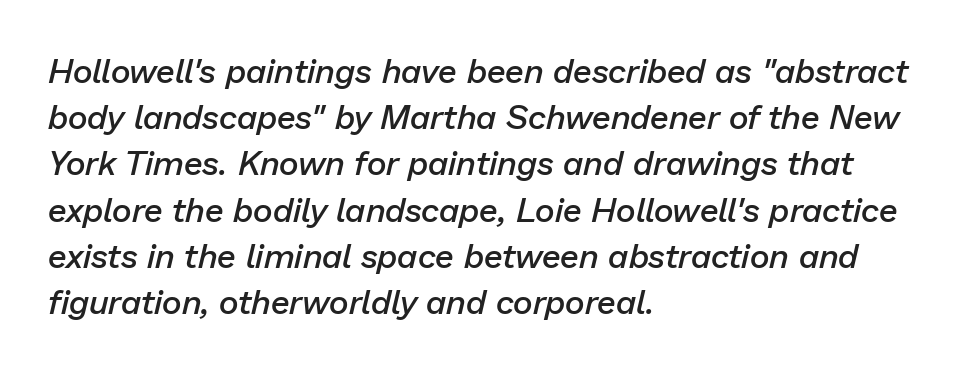
The image shows 34 px semibold type, italic (leaning right); set left-aligned, normal line spacing (1.36x), normal letter spacing, not underlined; low stroke contrast and a medium x-height.
